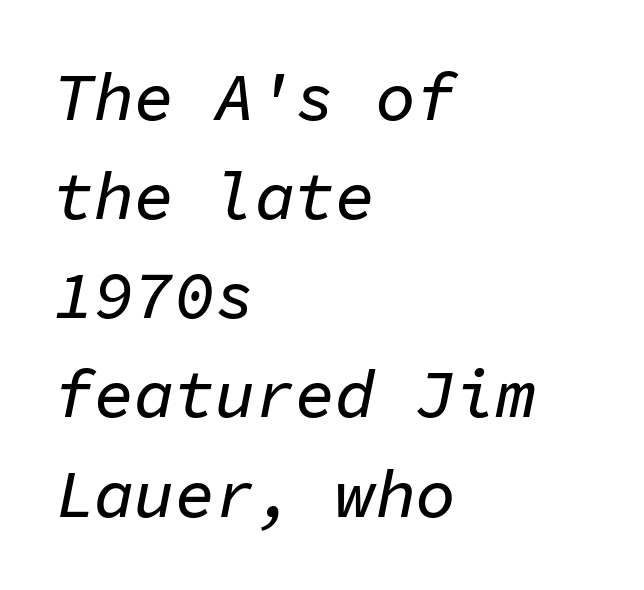
{"italic": "yes", "lean": "right", "slant_degrees": 11, "width": "normal", "stroke_contrast": "low", "x_height": "medium", "monospaced": "yes", "underline": "no", "align": "left", "line_spacing": "normal", "line_spacing_ratio": 1.48, "letter_spacing": "normal", "letter_spacing_em": 0.0, "glyph_px": 67}
